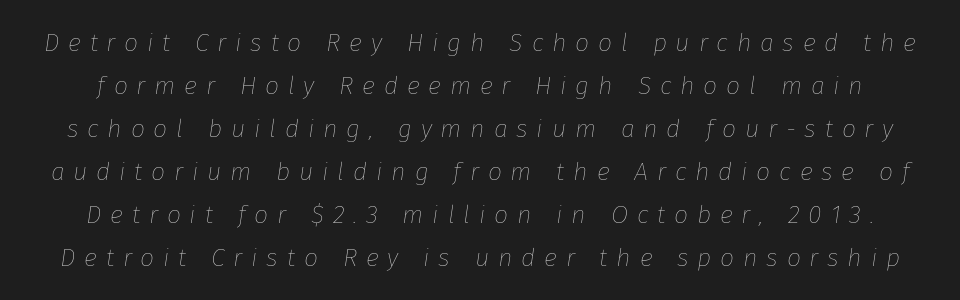
The image shows 25 px text type, italic (leaning right); set line spacing 1.72x, unusually wide letter spacing (+0.35 em), not underlined.
